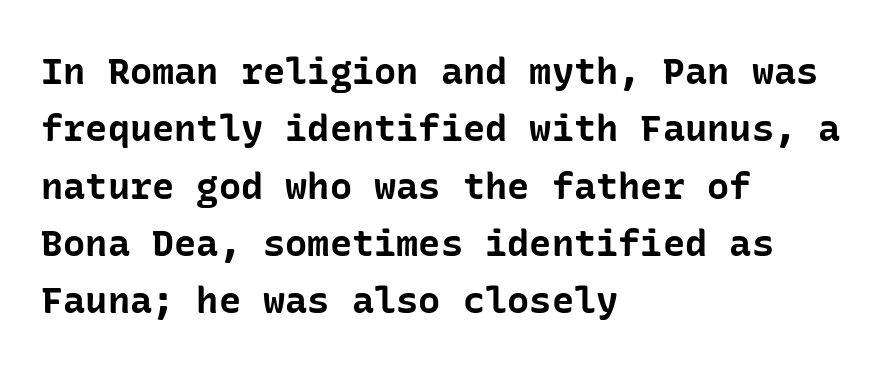
Q: Is the text bold? A: Yes.
Q: Is the text italic (slanted)? A: No, it is upright.
Q: Is the typeface a serif or a sans-serif typeface? A: Sans-serif.
Q: Is the text underlined? A: No.
Q: How is the paragraph aligned? A: Left-aligned.
Q: Is the spacing between letters normal or unusually wide? A: Normal.
Q: Is the spacing between lines tight, normal or loose? A: Normal.
Q: Width (condensed, normal, or wide)? A: Normal.
Q: Stroke contrast? A: Low.
Q: x-height? A: Medium.
